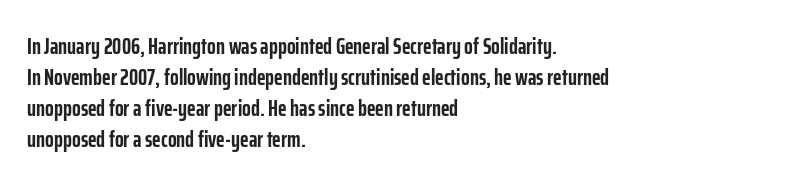
Caption: bold face, heavy strokes. Compared with typical body copy, the letter spacing here is the same. Line starts are locked; line ends wander. The axis of the letterforms is exactly vertical.
